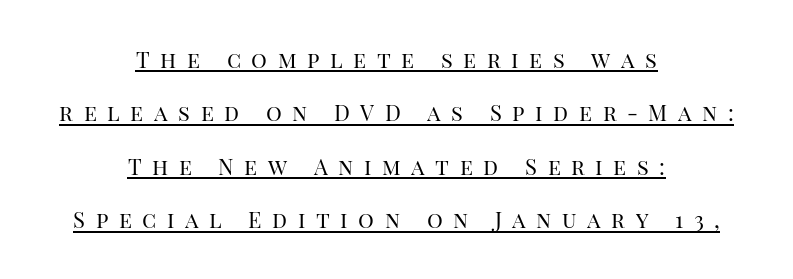
The text block is weighted toward neither margin, spreading evenly from the middle. Observe the wide spacing: letters keep a clear distance from each other. Tall strokes in this sample are plumb rather than angled. Airy leading. Ink coverage per letter is moderate at most.
